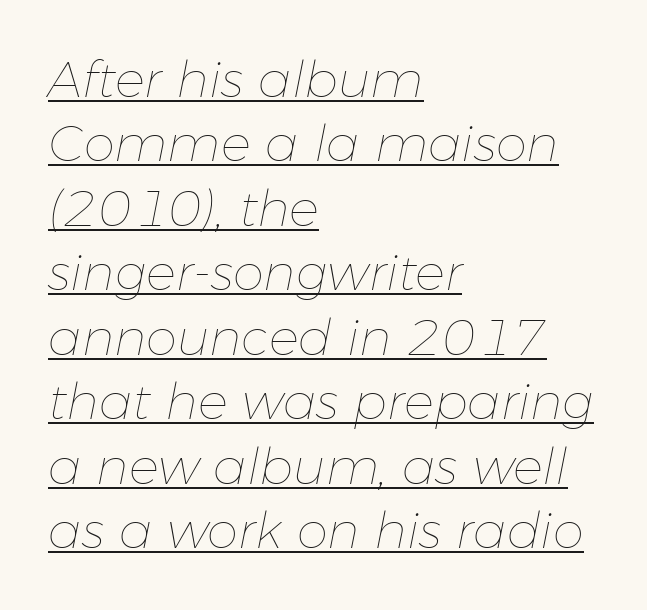
The lines in this sample share a left origin and differ only in where they stop. Proportional: the letters do not fall into vertical columns. What decoration does the sample have? An underline. The font is comparable to plain body text, perhaps lighter. Short note: letters normally spaced.
